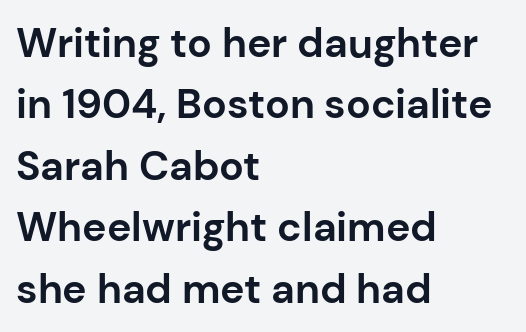
Q: Is the text bold? A: Yes.
Q: Is the text italic (slanted)? A: No, it is upright.
Q: Is the typeface a serif or a sans-serif typeface? A: Sans-serif.
Q: Is the text underlined? A: No.
Q: How is the paragraph aligned? A: Left-aligned.
Q: Is the spacing between letters normal or unusually wide? A: Normal.
Q: Is the spacing between lines tight, normal or loose? A: Normal.
Q: Width (condensed, normal, or wide)? A: Normal.
Q: Stroke contrast? A: Low.
Q: x-height? A: Medium.
Q: Monospaced? A: No.
